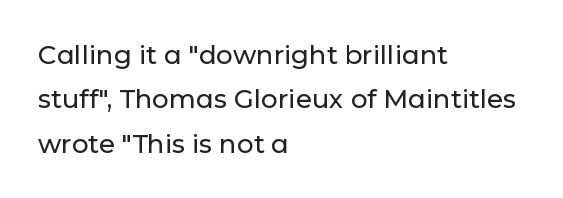
Q: Is the text italic (slanted)? A: No, it is upright.
Q: Is the text underlined? A: No.
Q: How is the paragraph aligned? A: Left-aligned.
Q: Is the spacing between letters normal or unusually wide? A: Normal.
